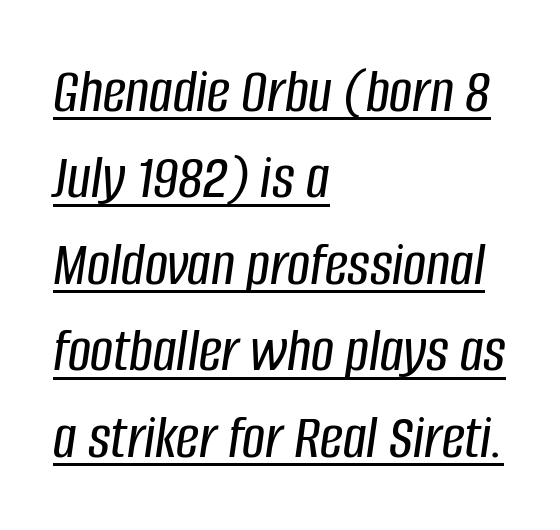
The image shows 64 px condensed type, italic (leaning right); set left-aligned, normal line spacing (1.35x), normal letter spacing, underlined; low stroke contrast and a large x-height.
